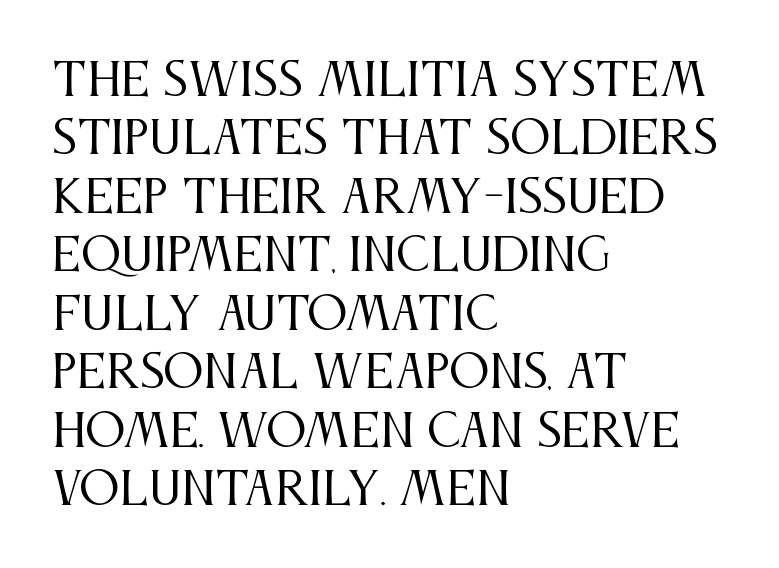
{"serif": "yes", "italic": "no", "bold": "no", "weight": "regular", "width": "condensed", "stroke_contrast": "medium", "x_height": "large", "monospaced": "no", "underline": "no", "align": "left", "line_spacing": "normal", "line_spacing_ratio": 1.3, "letter_spacing": "normal", "letter_spacing_em": 0.0, "glyph_px": 45}
